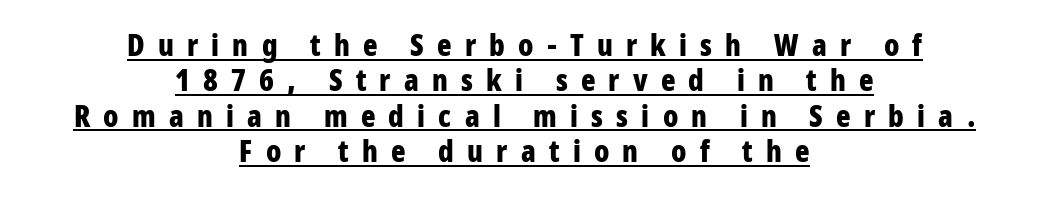
The letters are spread apart with noticeably loose tracking. Which margin do the lines hug? Neither — every line sits in the middle. Serifs: no, the terminals of the letterforms are clean. If you drew a line through each stem, it would be perfectly vertical. This sample carries an underscore along the baseline area.
